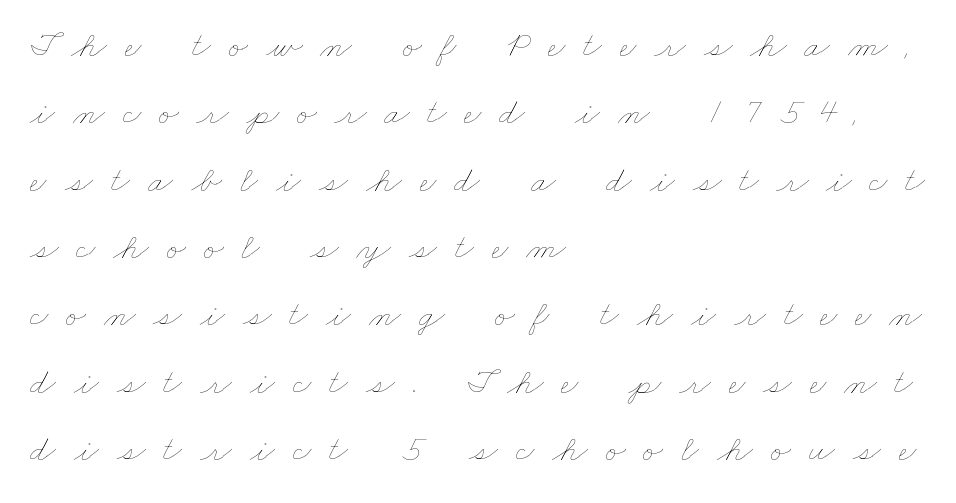
The image shows 37 px thin, wide type; set left-aligned, line spacing 1.82x, unusually wide letter spacing (+0.48 em), not underlined; low stroke contrast and a small x-height.
